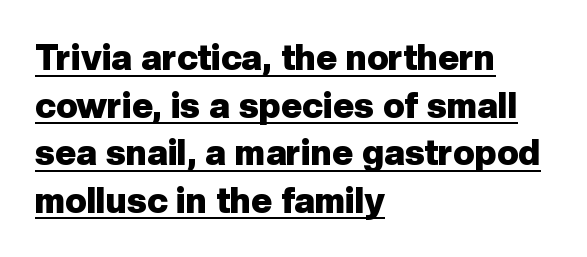
The image shows 36 px heavy sans-serif type, upright; set left-aligned, normal line spacing (1.32x), normal letter spacing, underlined; low stroke contrast and a medium x-height.
